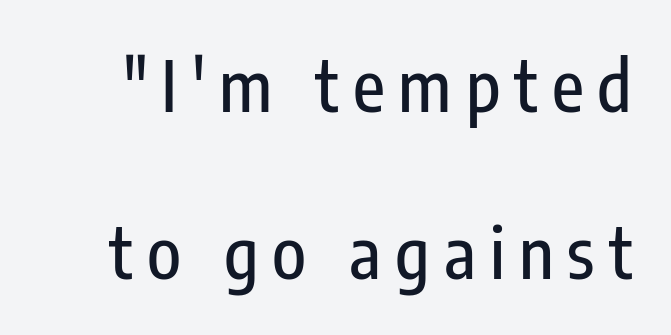
Q: Is the text italic (slanted)? A: No, it is upright.
Q: Is the typeface a serif or a sans-serif typeface? A: Sans-serif.
Q: Is the text underlined? A: No.
Q: Is the spacing between letters normal or unusually wide? A: Unusually wide.
Q: Is the spacing between lines tight, normal or loose? A: Loose.
Q: Width (condensed, normal, or wide)? A: Condensed.
Q: Stroke contrast? A: Low.
Q: x-height? A: Medium.
Q: Monospaced? A: No.
